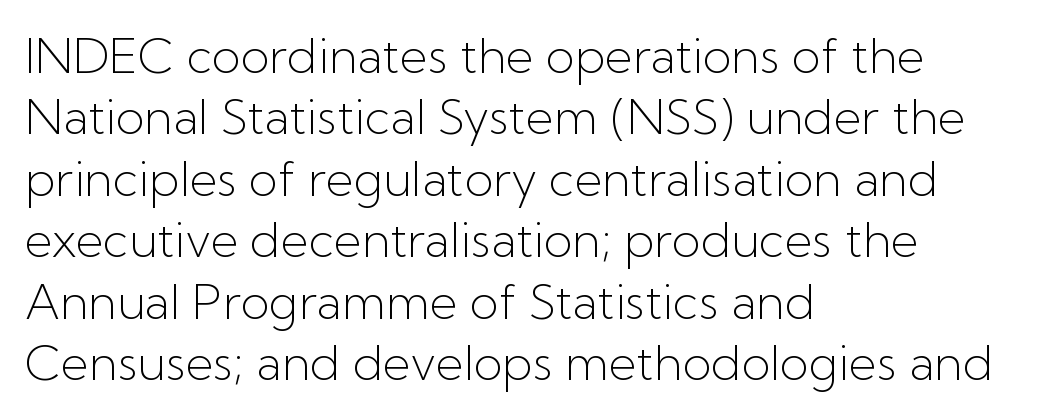
The image shows 48 px light sans-serif type, upright; set left-aligned, normal line spacing (1.28x), normal letter spacing, not underlined; low stroke contrast and a medium x-height.
